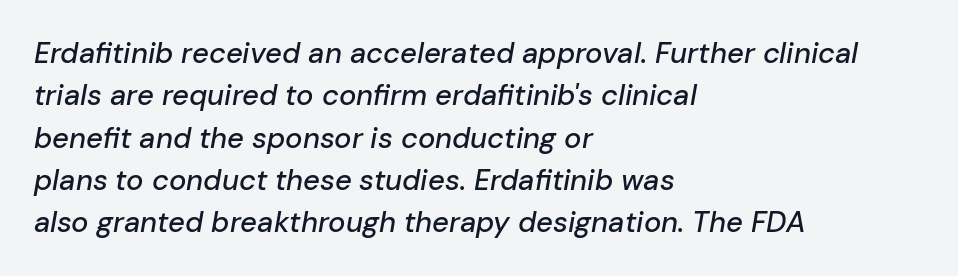
{"italic": "yes", "lean": "right", "slant_degrees": 10, "width": "normal", "stroke_contrast": "low", "x_height": "medium", "monospaced": "no", "underline": "no", "align": "left", "line_spacing": "normal", "line_spacing_ratio": 1.46, "letter_spacing": "normal", "letter_spacing_em": 0.0, "glyph_px": 29}
